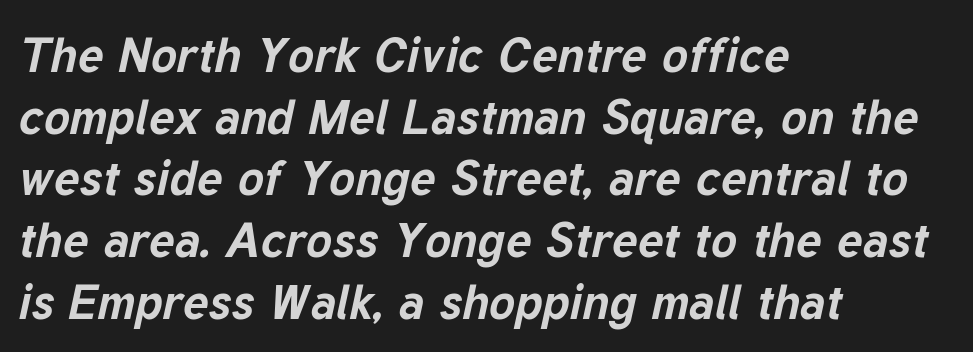
Is the type slanted? Yes — the strokes lean at a clear angle. The lines in this sample share a left origin and differ only in where they stop. Spacing verdict: proportional, widths tailored to each character. Leading: standard.
